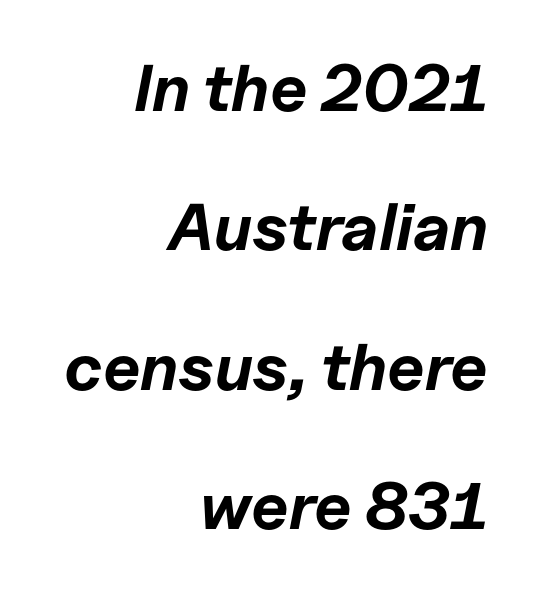
Q: Is the text bold? A: Yes.
Q: Is the text italic (slanted)? A: Yes, it leans right by about 11 degrees.
Q: Is the text underlined? A: No.
Q: How is the paragraph aligned? A: Right-aligned.
Q: Is the spacing between letters normal or unusually wide? A: Normal.
Q: Is the spacing between lines tight, normal or loose? A: Loose.
Q: Width (condensed, normal, or wide)? A: Normal.
Q: Stroke contrast? A: Low.
Q: x-height? A: Medium.
Q: Monospaced? A: No.
